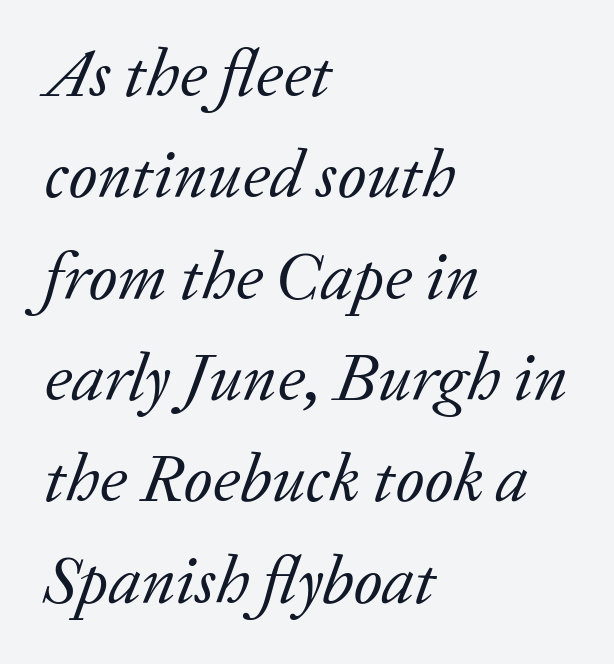
Q: Is the text bold? A: No.
Q: Is the text italic (slanted)? A: Yes, it leans right by about 20 degrees.
Q: Is the typeface a serif or a sans-serif typeface? A: Serif.
Q: Is the text underlined? A: No.
Q: How is the paragraph aligned? A: Left-aligned.
Q: Is the spacing between letters normal or unusually wide? A: Normal.
Q: Is the spacing between lines tight, normal or loose? A: Normal.
Q: Width (condensed, normal, or wide)? A: Normal.
Q: Stroke contrast? A: Low.
Q: x-height? A: Medium.
Q: Monospaced? A: No.
